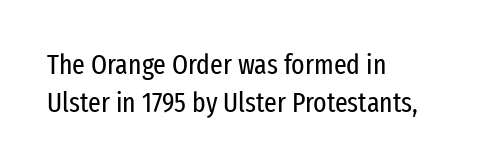
Q: Is the text bold? A: No.
Q: Is the text italic (slanted)? A: No, it is upright.
Q: Is the typeface a serif or a sans-serif typeface? A: Sans-serif.
Q: Is the text underlined? A: No.
Q: How is the paragraph aligned? A: Left-aligned.
Q: Is the spacing between letters normal or unusually wide? A: Normal.
Q: Is the spacing between lines tight, normal or loose? A: Normal.
Q: Width (condensed, normal, or wide)? A: Condensed.
Q: Stroke contrast? A: Low.
Q: x-height? A: Medium.
Q: Monospaced? A: No.
